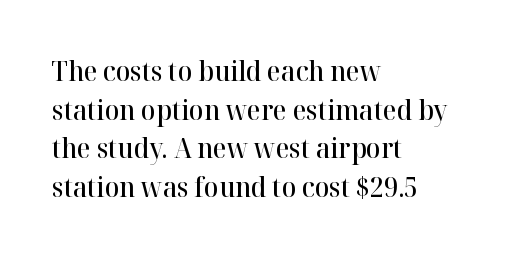
Q: Is the text bold? A: Semi-bold.
Q: Is the text italic (slanted)? A: No, it is upright.
Q: Is the text underlined? A: No.
Q: How is the paragraph aligned? A: Left-aligned.
Q: Is the spacing between letters normal or unusually wide? A: Normal.
Q: Is the spacing between lines tight, normal or loose? A: Normal.
